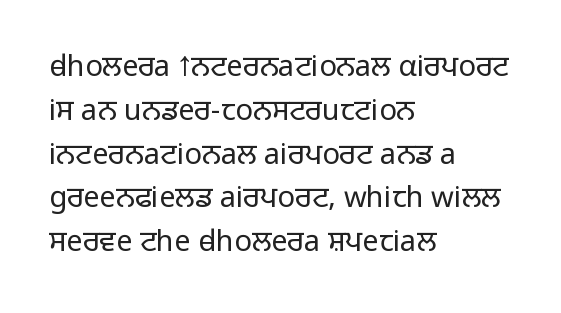
These glyphs show unthickened strokes, regular width or finer. The setting favours the left margin, as ordinary paragraphs usually do. These lines keep a tight, regular rhythm from letter to letter. The vertical gap from one line to the next is medium. Anything drawn beneath the words? Only blank space. The glyphs in this specimen are sans serif.
